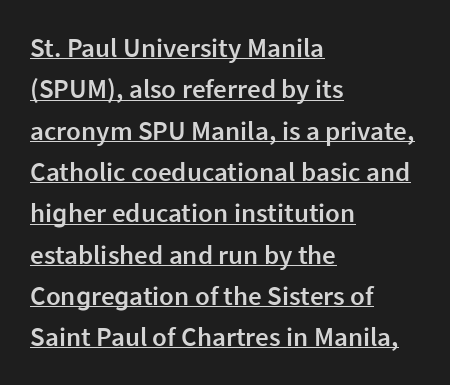
Q: Is the text bold? A: Semi-bold.
Q: Is the text italic (slanted)? A: No, it is upright.
Q: Is the text underlined? A: Yes.
Q: How is the paragraph aligned? A: Left-aligned.
Q: Is the spacing between letters normal or unusually wide? A: Normal.
Q: Is the spacing between lines tight, normal or loose? A: Normal.
